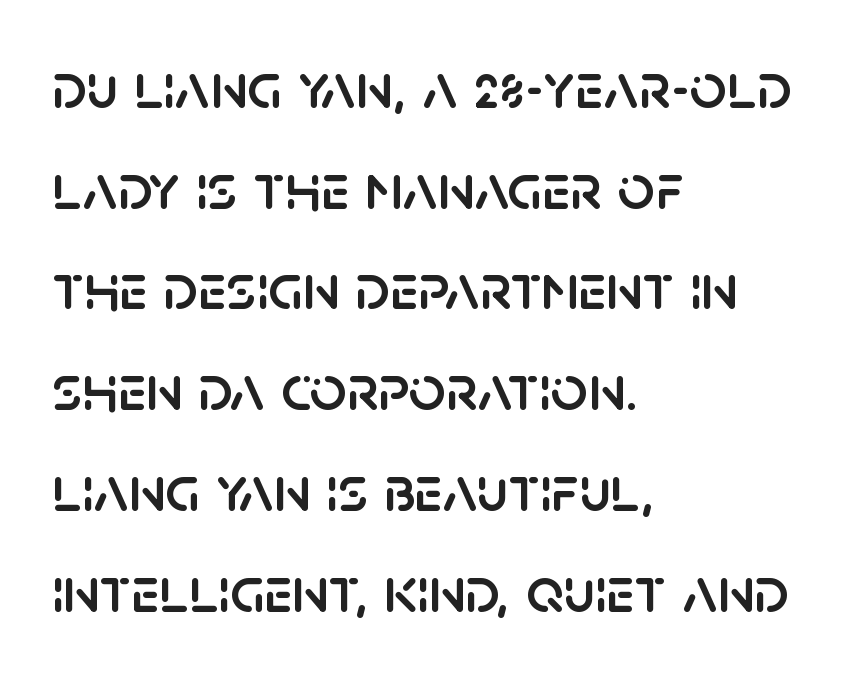
Serifs: no, the terminals of the letterforms are clean. Think of a printed novel: that variable character pitch is what you see here. The rendering keeps characters at their native spacing. Every stem runs plumb, perpendicular to the baseline. The passage shown stacks its lines at a standard gap.
